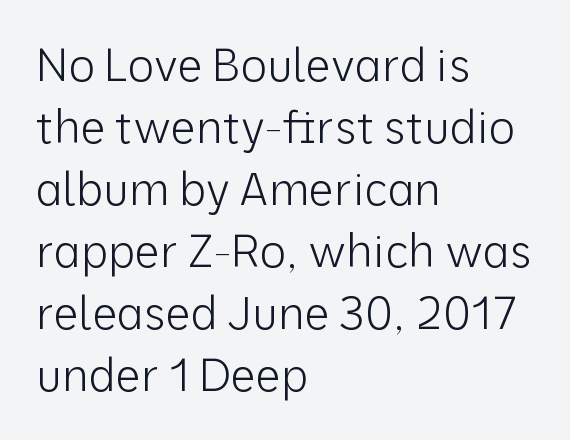
Compared with typical paragraphs, the rows here are spaced about the same. A quiet, ordinary-to-light weight characterises the typeface. Casual observation: everything's shoved over to the left. Nothing unusual about the tracking: characters are spaced as the font intends. Do the letters lean? They stand straight.
